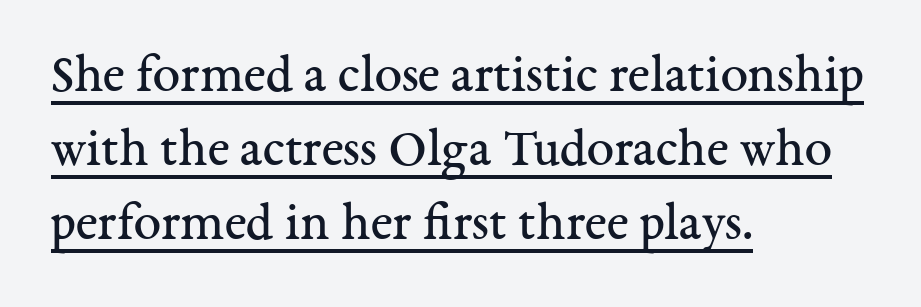
The image shows 55 px regular-weight serif type, upright; set left-aligned, normal line spacing (1.35x), normal letter spacing, underlined; medium stroke contrast and a medium x-height.
